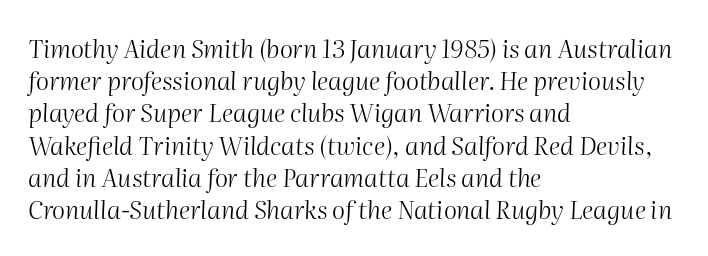
The image shows 25 px text type, italic (leaning right); set left-aligned, normal line spacing (1.29x), normal letter spacing, not underlined.
